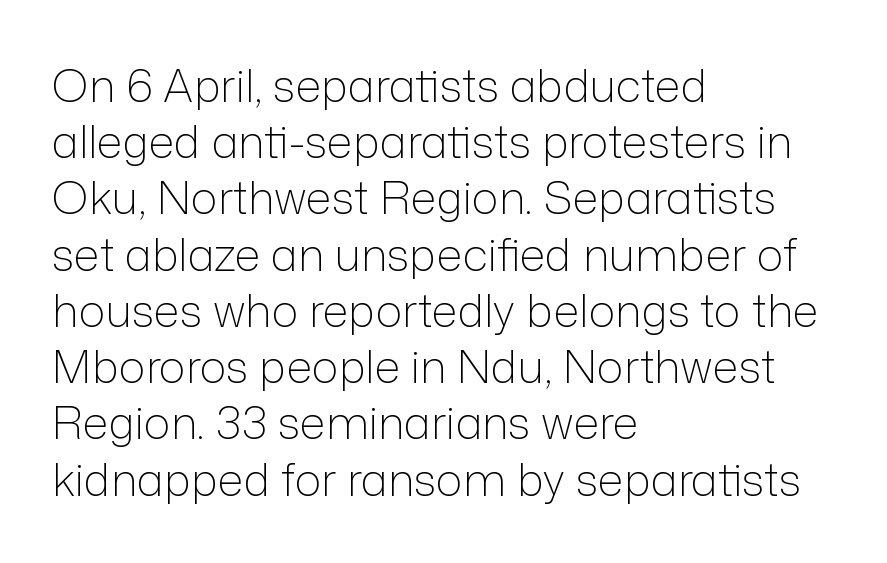
{"serif": "no", "italic": "no", "bold": "no", "weight": "light", "width": "normal", "stroke_contrast": "low", "x_height": "medium", "monospaced": "no", "underline": "no", "align": "left", "line_spacing": "normal", "line_spacing_ratio": 1.25, "letter_spacing": "normal", "letter_spacing_em": 0.0, "glyph_px": 45}
